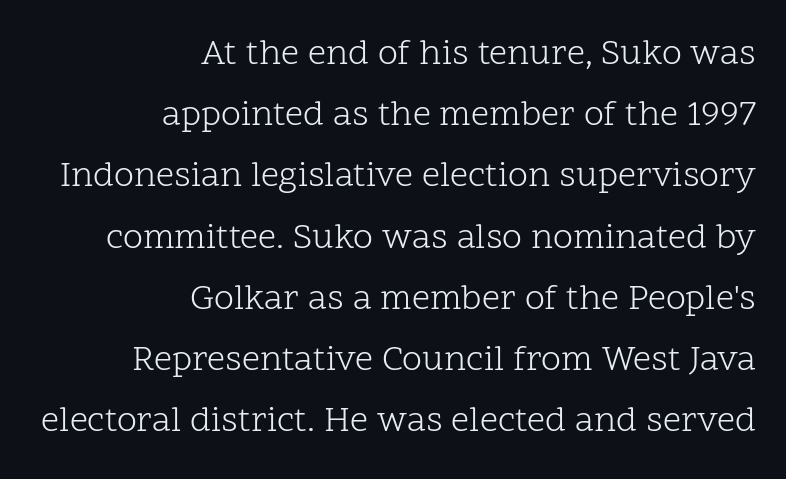
Q: Is the text bold? A: No.
Q: Is the text italic (slanted)? A: No, it is upright.
Q: Is the typeface a serif or a sans-serif typeface? A: Serif.
Q: Is the text underlined? A: No.
Q: How is the paragraph aligned? A: Right-aligned.
Q: Is the spacing between letters normal or unusually wide? A: Normal.
Q: Is the spacing between lines tight, normal or loose? A: Normal.
Q: Width (condensed, normal, or wide)? A: Normal.
Q: Stroke contrast? A: Low.
Q: x-height? A: Medium.
Q: Monospaced? A: No.
